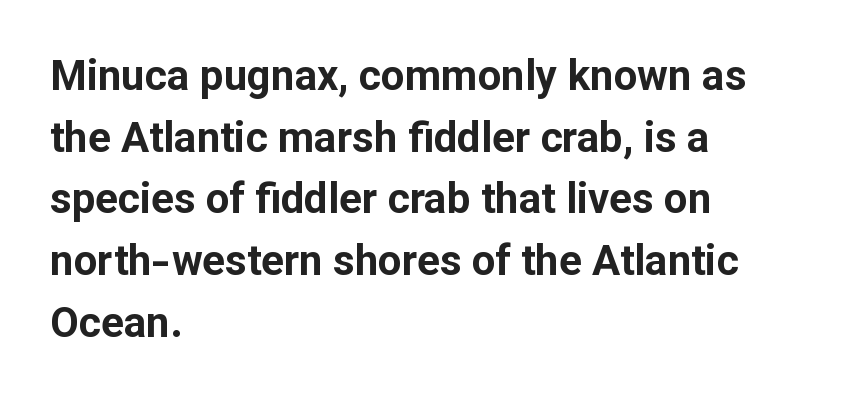
The image shows 42 px bold sans-serif type, upright; set left-aligned, normal line spacing (1.47x), normal letter spacing, not underlined; low stroke contrast and a medium x-height.
